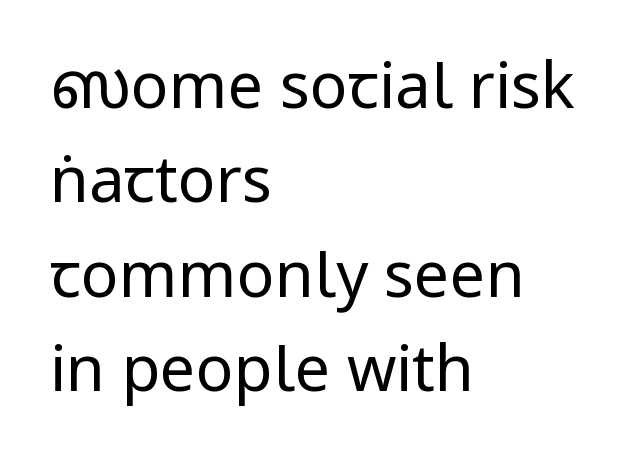
The specimen omits any rule beneath the text block's lines. Regarding leading, the lines here are spaced in the standard way. Is this a fixed-width face? No — the glyphs have proportional, varying widths. Each letter's strokes conclude bluntly, with no projecting serifs.
